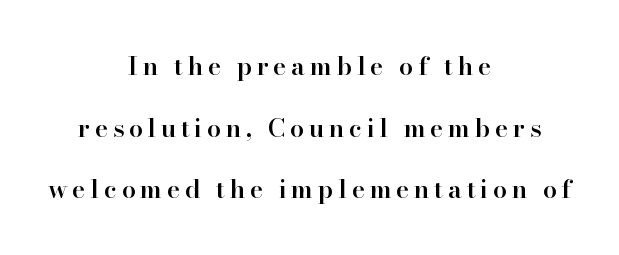
Q: Is the text bold? A: Semi-bold.
Q: Is the text italic (slanted)? A: No, it is upright.
Q: Is the text underlined? A: No.
Q: How is the paragraph aligned? A: Centered.
Q: Is the spacing between lines tight, normal or loose? A: Loose.
